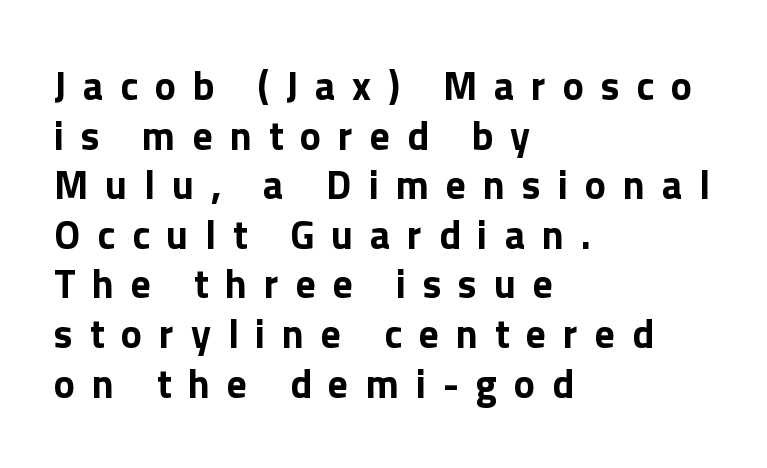
The image shows 40 px bold sans-serif type, upright; set left-aligned, line spacing 1.24x, unusually wide letter spacing (+0.42 em), not underlined; low stroke contrast and a medium x-height.
